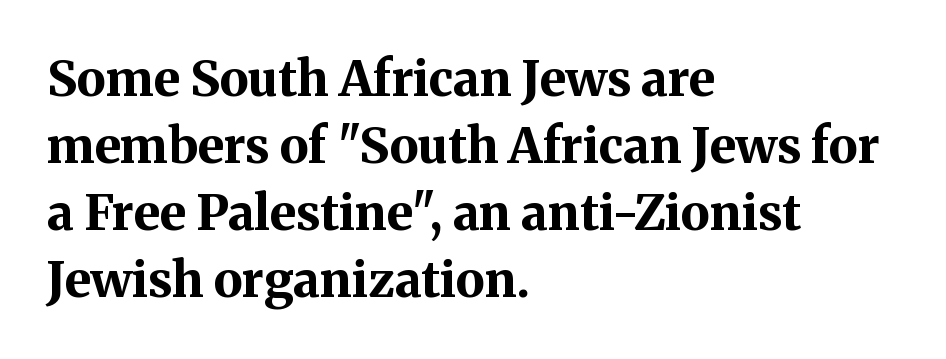
{"serif": "yes", "italic": "no", "bold": "yes", "weight": "bold", "width": "normal", "stroke_contrast": "medium", "x_height": "medium", "monospaced": "no", "underline": "no", "align": "left", "line_spacing": "normal", "line_spacing_ratio": 1.37, "letter_spacing": "normal", "letter_spacing_em": 0.0, "glyph_px": 49}
